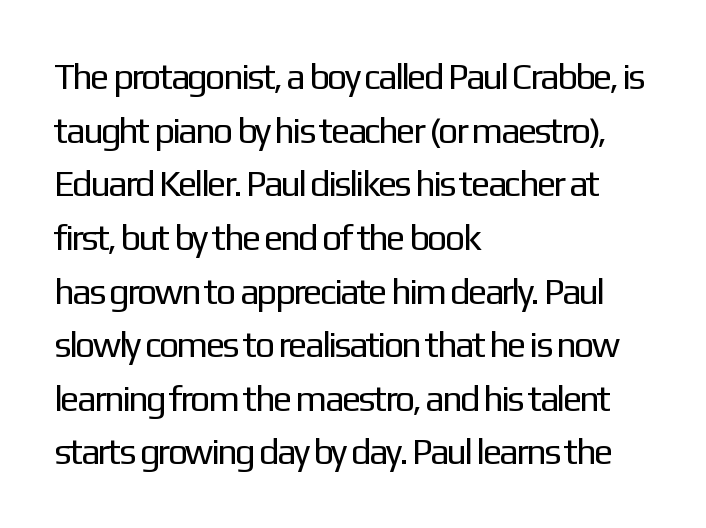
The image shows 36 px regular-weight sans-serif type, upright; set left-aligned, normal line spacing (1.49x), normal letter spacing, not underlined; low stroke contrast and a medium x-height.
